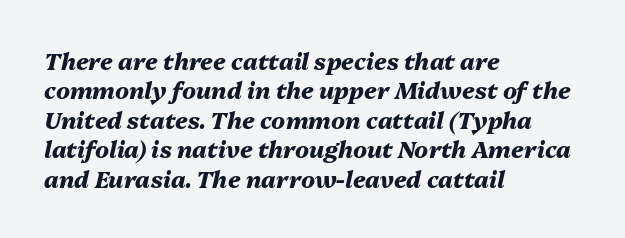
The image shows 23 px bold type, italic (leaning right); set left-aligned, normal line spacing (1.28x), normal letter spacing, not underlined.
